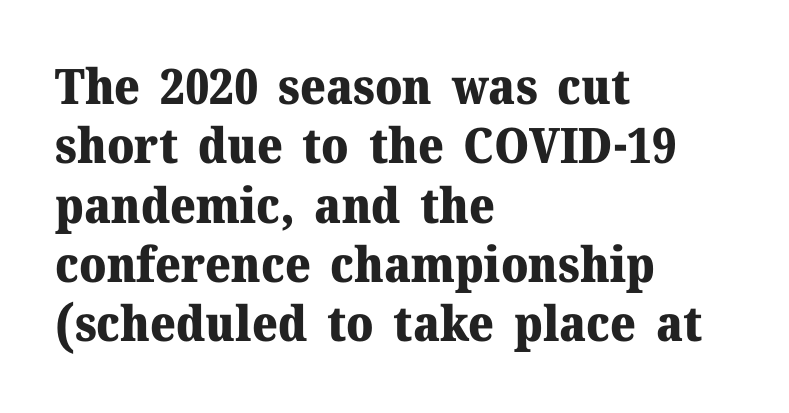
The lines in this sample share a left origin and differ only in where they stop. To sum up the face: it has serifs. This sample uses an upright cut, with every glyph sitting square on the baseline. Note the varied advance widths — an 'i' is clearly narrower than an 'm'. The glyphs have the mass of a bold cut. Each word holds together tightly as a unit, with standard inter-letter gaps.
